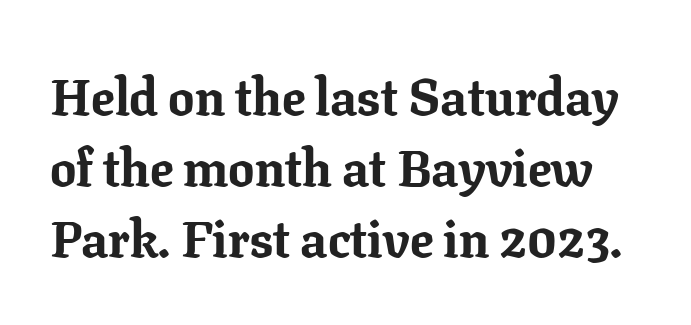
{"serif": "yes", "italic": "no", "bold": "yes", "weight": "bold", "width": "normal", "stroke_contrast": "low", "x_height": "medium", "monospaced": "no", "underline": "no", "line_spacing": "normal", "line_spacing_ratio": 1.37, "letter_spacing": "normal", "letter_spacing_em": 0.0, "glyph_px": 52}
